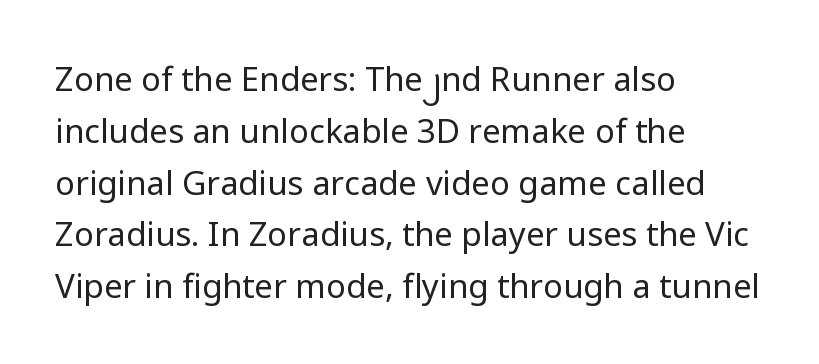
A classic flush-left, rag-right setting is used for this passage. Does the leading feel generous? No, just average. The rendering keeps characters at their native spacing. The face used here is proportionally spaced, like ordinary book or web type. Stroke terminals: plain, sans-serif.
